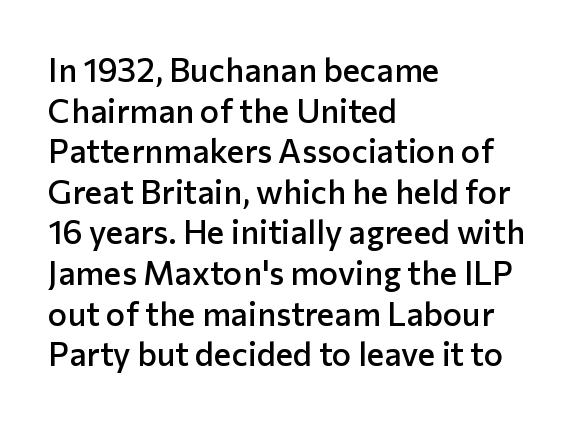
Beneath every word, the page is bare. No italicization has been applied; the sample stays upright. Semibold letterforms, between regular and bold. Alignment: flush left.
